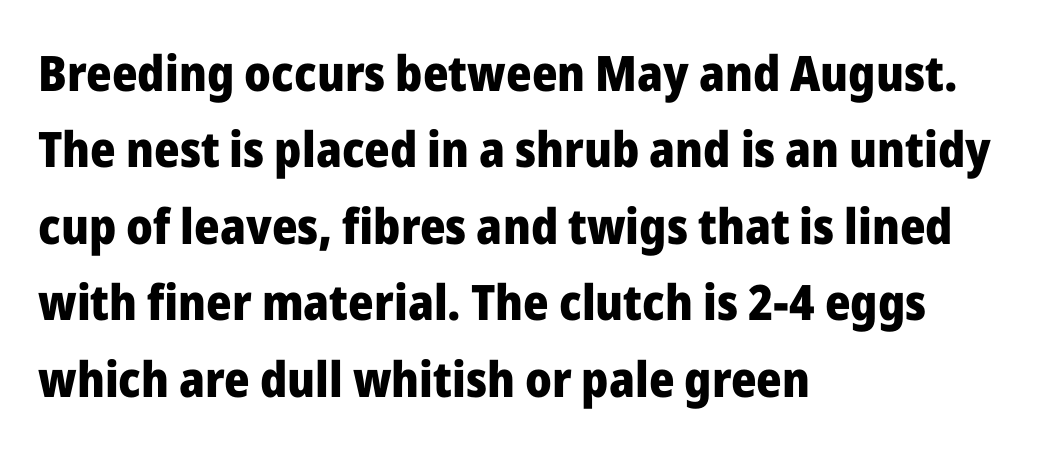
The passage shown has conventional tracking throughout. Nope, not italic — everything's standing straight. Regular leading. The space directly below the letters is spotless. Compared with a centered layout, this one pins lines to the left instead. A typesetter would call this proportional, since set widths differ per character.
